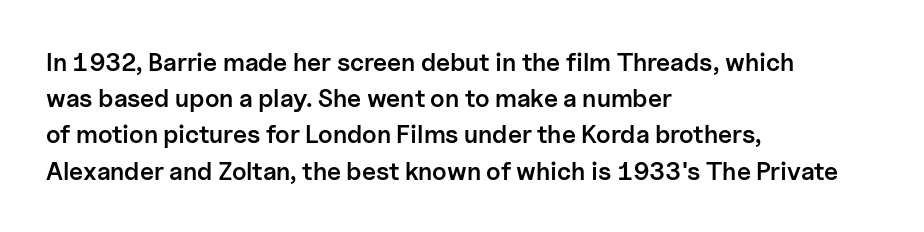
{"italic": "no", "bold": "semi", "underline": "no", "align": "left", "line_spacing": "normal", "line_spacing_ratio": 1.45, "letter_spacing": "normal", "letter_spacing_em": 0.0, "glyph_px": 25}
